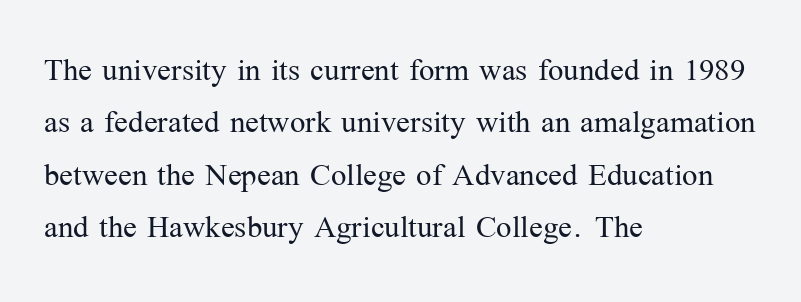
{"serif": "yes", "italic": "no", "bold": "no", "weight": "light", "width": "normal", "stroke_contrast": "medium", "x_height": "medium", "monospaced": "no", "underline": "no", "align": "left", "line_spacing": "normal", "line_spacing_ratio": 1.28, "letter_spacing": "normal", "letter_spacing_em": 0.0, "glyph_px": 41}
